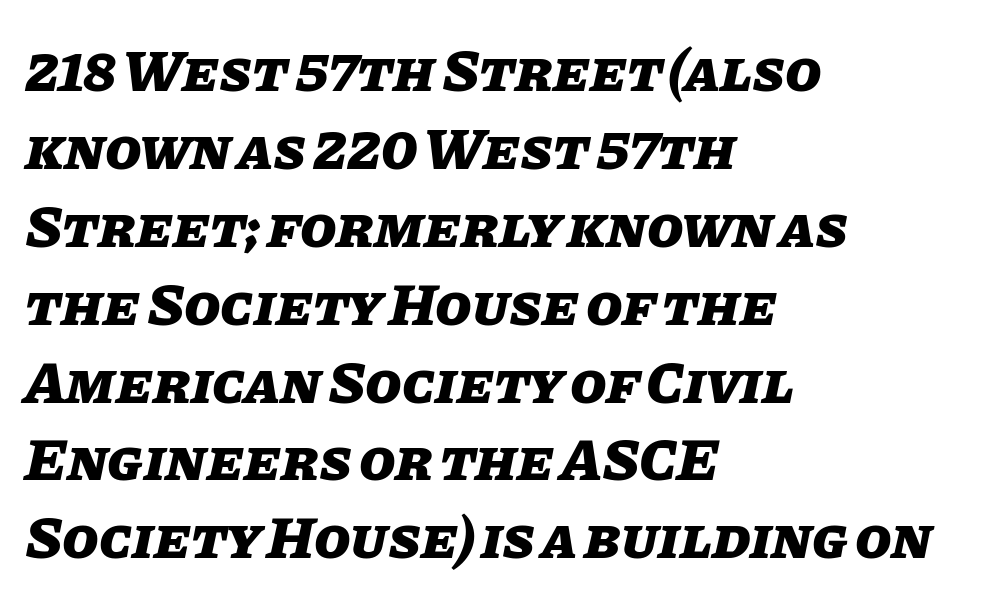
{"italic": "yes", "lean": "right", "slant_degrees": 11, "bold": "yes", "weight": "heavy", "width": "normal", "stroke_contrast": "low", "x_height": "large", "monospaced": "no", "underline": "no", "align": "left", "line_spacing": "normal", "line_spacing_ratio": 1.32, "letter_spacing": "normal", "letter_spacing_em": 0.0, "glyph_px": 59}
